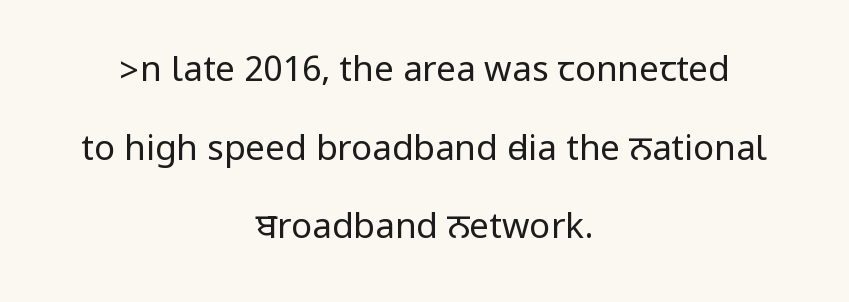
Q: Is the text bold? A: No.
Q: Is the text italic (slanted)? A: No, it is upright.
Q: Is the typeface a serif or a sans-serif typeface? A: Sans-serif.
Q: Is the text underlined? A: No.
Q: How is the paragraph aligned? A: Centered.
Q: Is the spacing between letters normal or unusually wide? A: Normal.
Q: Is the spacing between lines tight, normal or loose? A: Loose.
Q: Width (condensed, normal, or wide)? A: Condensed.
Q: Stroke contrast? A: Low.
